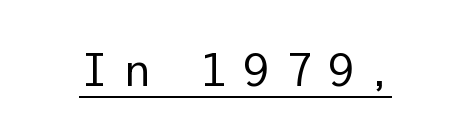
The image shows 47 px regular-weight sans-serif type, upright; set unusually wide letter spacing (+0.25 em), underlined; low stroke contrast and a medium x-height.
